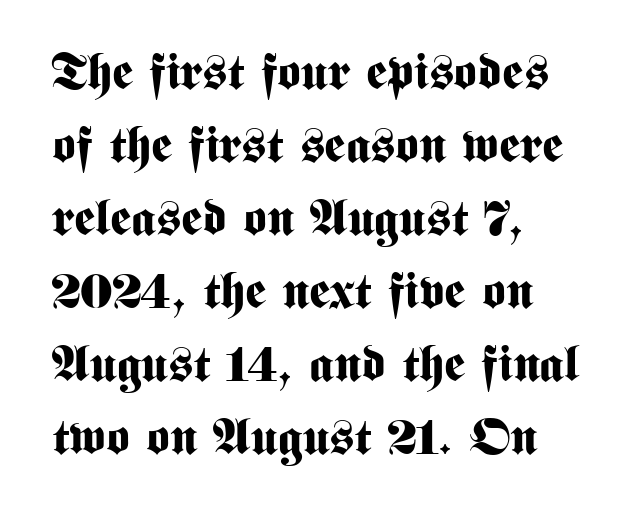
A typesetter would call this proportional, since set widths differ per character. This is the regular roman posture of the typeface. Plenty of ink on the page — the face is bold. The line texture is even and compact thanks to regular tracking.
